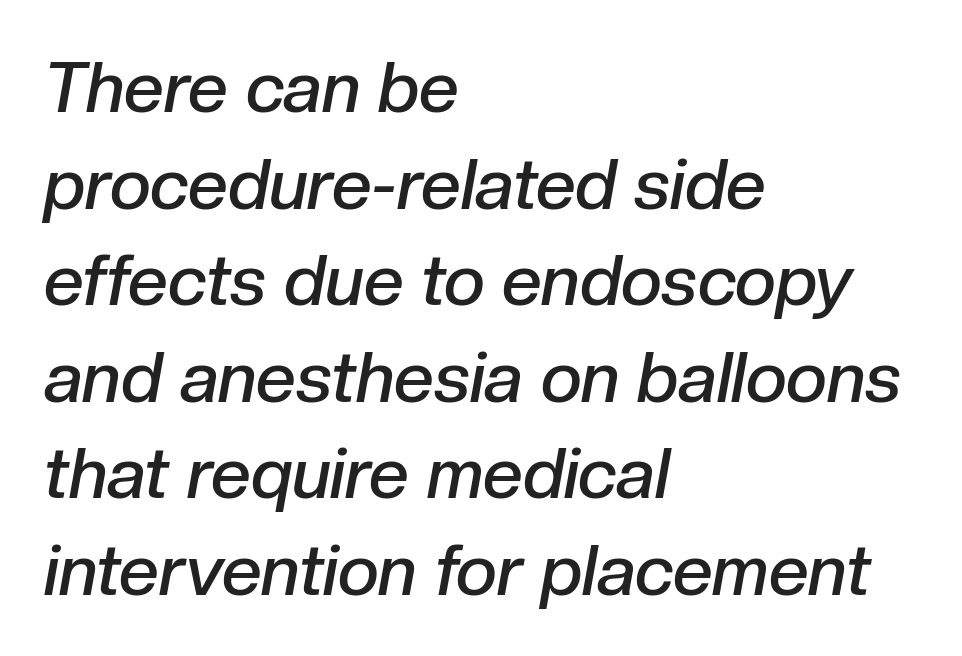
{"italic": "yes", "lean": "right", "slant_degrees": 10, "bold": "semi", "weight": "semibold", "width": "normal", "stroke_contrast": "low", "x_height": "medium", "monospaced": "no", "underline": "no", "align": "left", "line_spacing": "normal", "line_spacing_ratio": 1.36, "letter_spacing": "normal", "letter_spacing_em": 0.0, "glyph_px": 71}
